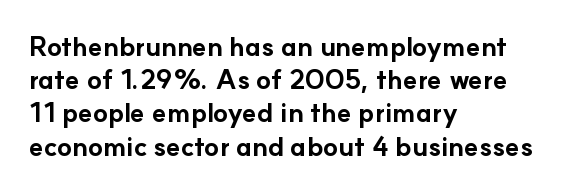
There is no visible air inserted between adjacent glyphs. In terms of weight, the rendering is a true, heavy bold. Visually the block forms a straight wall on the left and a jagged coastline on the right. Lines of text with bare space underneath. If you drew a line through each stem, it would be perfectly vertical.
